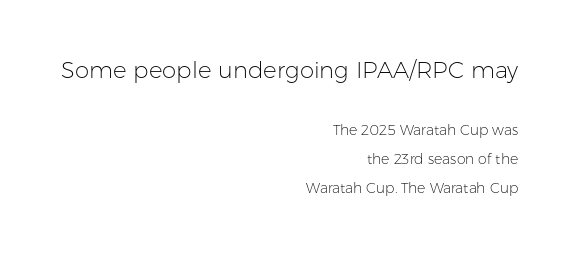
Q: Is the text bold? A: No.
Q: Is the text italic (slanted)? A: No, it is upright.
Q: Is the text underlined? A: No.
Q: How is the paragraph aligned? A: Right-aligned.
Q: Is the spacing between letters normal or unusually wide? A: Normal.
Q: Is the spacing between lines tight, normal or loose? A: Loose.
Q: Which block of text is set in a larger size, the first (top) or the second (bottom)? A: The first (top) one.
